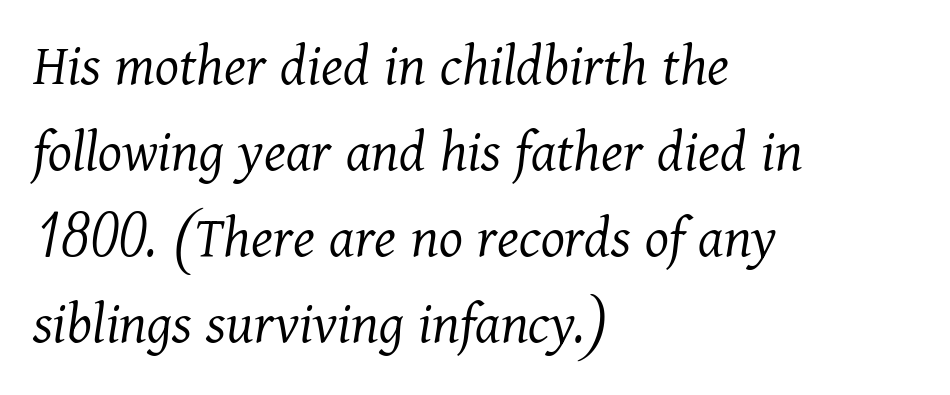
Q: Is the text bold? A: No.
Q: Is the text italic (slanted)? A: Yes, it leans right by about 11 degrees.
Q: Is the typeface a serif or a sans-serif typeface? A: Serif.
Q: Is the text underlined? A: No.
Q: How is the paragraph aligned? A: Left-aligned.
Q: Is the spacing between letters normal or unusually wide? A: Normal.
Q: Is the spacing between lines tight, normal or loose? A: Normal.
Q: Width (condensed, normal, or wide)? A: Normal.
Q: Stroke contrast? A: Medium.
Q: x-height? A: Medium.
Q: Monospaced? A: No.
